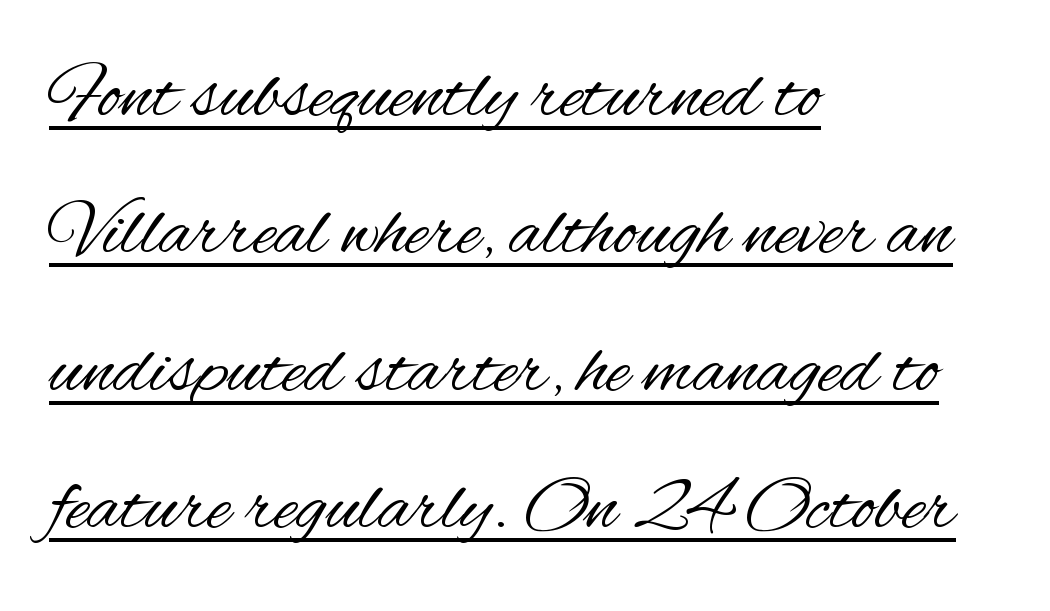
The image shows 79 px regular-weight, condensed sans-serif type; set left-aligned, line spacing 1.74x, normal letter spacing, underlined; medium stroke contrast and a small x-height.
